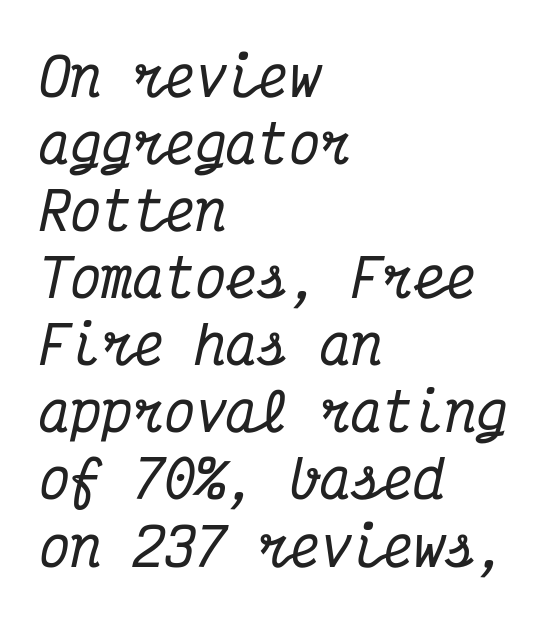
Think of a typewriter: that constant character pitch is what you see here. Style check: oblique. The font family rendered here belongs to the serif group. Casual observation: everything's shoved over to the left.
